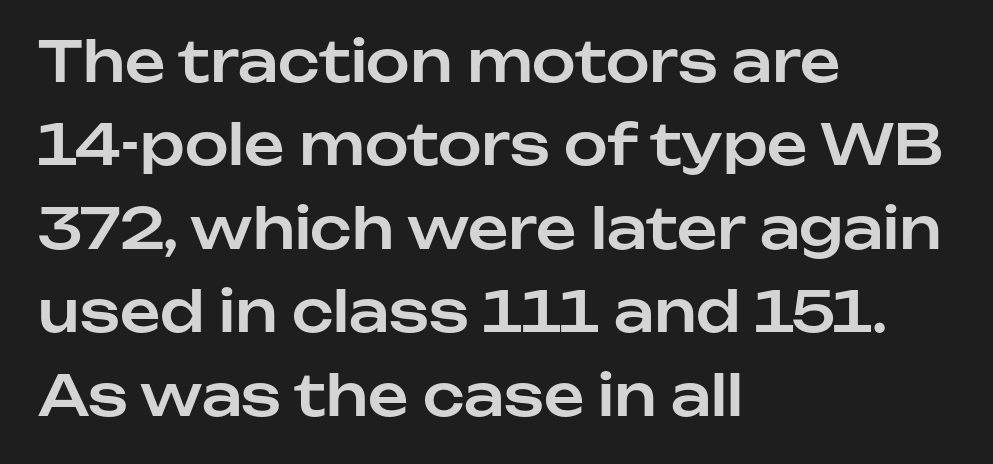
Q: Is the text italic (slanted)? A: No, it is upright.
Q: Is the typeface a serif or a sans-serif typeface? A: Sans-serif.
Q: Is the text underlined? A: No.
Q: How is the paragraph aligned? A: Left-aligned.
Q: Is the spacing between letters normal or unusually wide? A: Normal.
Q: Is the spacing between lines tight, normal or loose? A: Normal.
Q: Width (condensed, normal, or wide)? A: Normal.
Q: Stroke contrast? A: Low.
Q: x-height? A: Medium.
Q: Monospaced? A: No.
